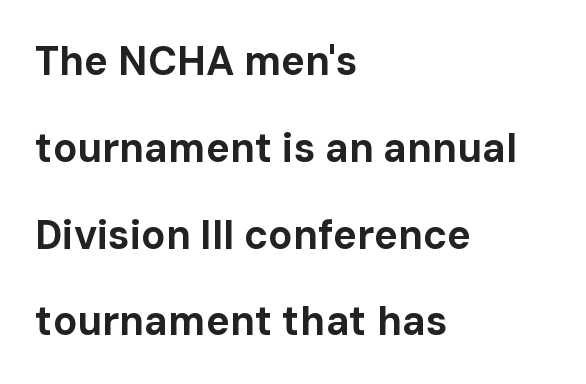
Q: Is the text bold? A: Yes.
Q: Is the text italic (slanted)? A: No, it is upright.
Q: Is the typeface a serif or a sans-serif typeface? A: Sans-serif.
Q: Is the text underlined? A: No.
Q: How is the paragraph aligned? A: Left-aligned.
Q: Is the spacing between letters normal or unusually wide? A: Normal.
Q: Is the spacing between lines tight, normal or loose? A: Loose.
Q: Width (condensed, normal, or wide)? A: Normal.
Q: Stroke contrast? A: Low.
Q: x-height? A: Medium.
Q: Monospaced? A: No.
